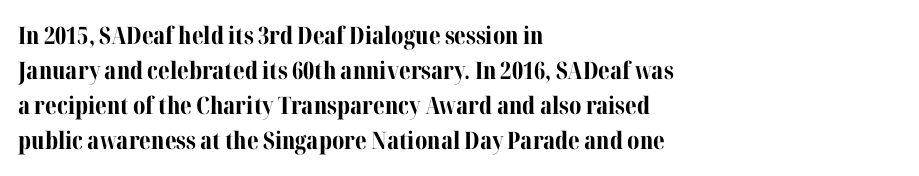
{"italic": "no", "bold": "yes", "underline": "no", "align": "left", "line_spacing": "normal", "line_spacing_ratio": 1.46, "letter_spacing": "normal", "letter_spacing_em": 0.0, "glyph_px": 24}
